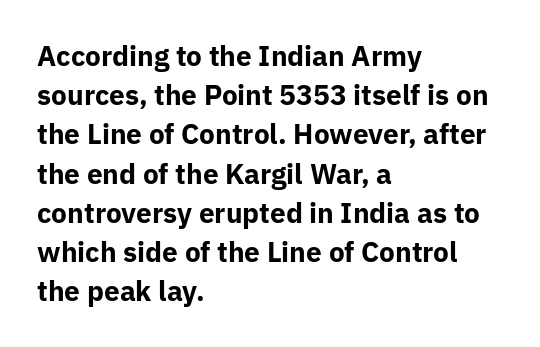
Varying glyph widths throughout — classic text-font behaviour. You can tell it's not italic because the verticals are truly vertical. I'd describe the lettering as bold — thick and assertive. The rows are spaced the way most documents space them. There is no visible air inserted between adjacent glyphs.
